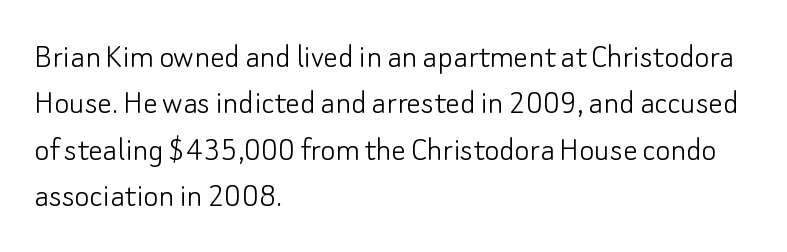
The image shows 36 px light sans-serif type, upright; set left-aligned, normal line spacing (1.29x), normal letter spacing, not underlined; low stroke contrast and a small x-height.
